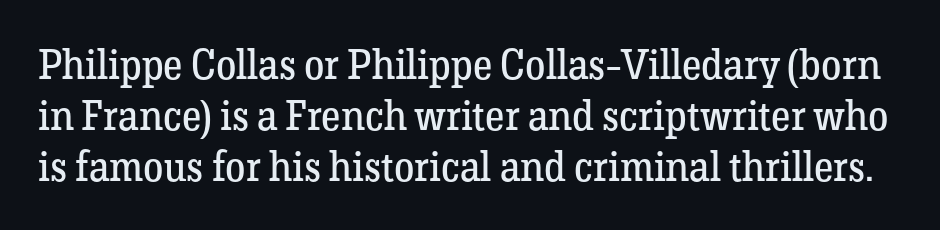
Q: Is the text bold? A: No.
Q: Is the text italic (slanted)? A: No, it is upright.
Q: Is the typeface a serif or a sans-serif typeface? A: Serif.
Q: Is the text underlined? A: No.
Q: Is the spacing between letters normal or unusually wide? A: Normal.
Q: Is the spacing between lines tight, normal or loose? A: Normal.
Q: Width (condensed, normal, or wide)? A: Normal.
Q: Stroke contrast? A: Low.
Q: x-height? A: Medium.
Q: Monospaced? A: No.
